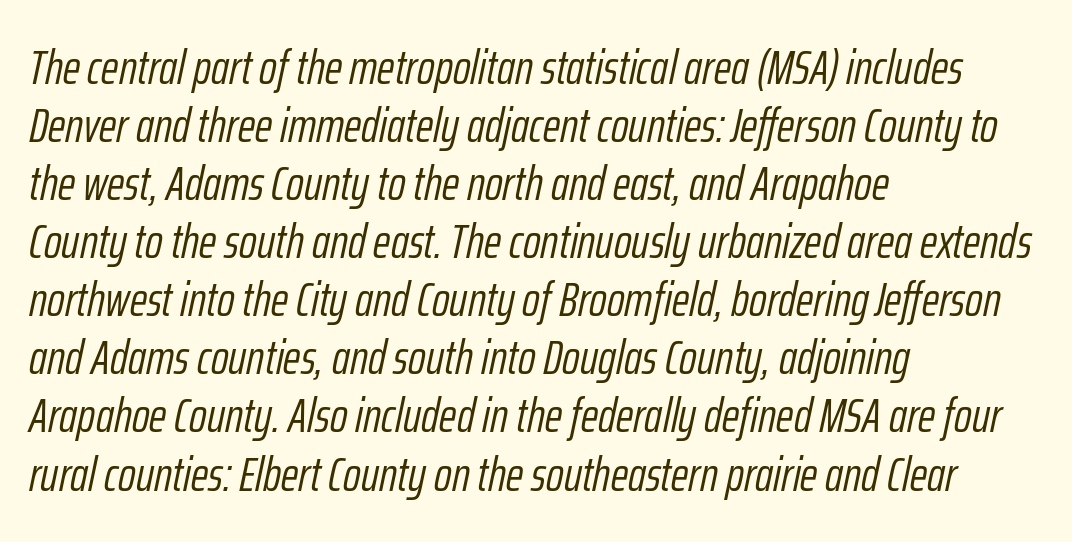
Slant detected: the letters are inclined. Is the letter spacing exaggerated? No — it looks like the ordinary default. The font is comparable to plain body text, perhaps lighter. Bare-footed words on every line.
